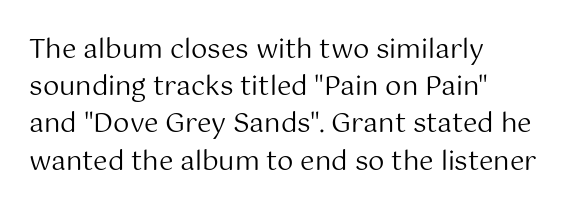
The rendering anchors every line to the left-hand side. A clean baseline with only descenders dipping below it. No chunkiness to these letters — they're not bold. Leading matches the norm, producing a regular column. Ascenders rise straight up at ninety degrees. Nobody touched the tracking dial on this one.
